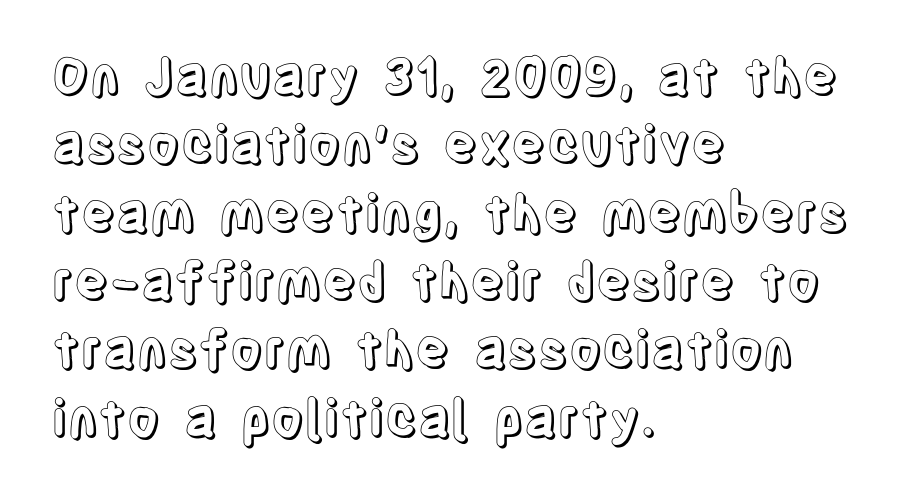
Q: Is the text italic (slanted)? A: No, it is upright.
Q: Is the text underlined? A: No.
Q: How is the paragraph aligned? A: Left-aligned.
Q: Is the spacing between letters normal or unusually wide? A: Normal.
Q: Is the spacing between lines tight, normal or loose? A: Normal.
Q: Width (condensed, normal, or wide)? A: Condensed.
Q: x-height? A: Large.
Q: Monospaced? A: No.
